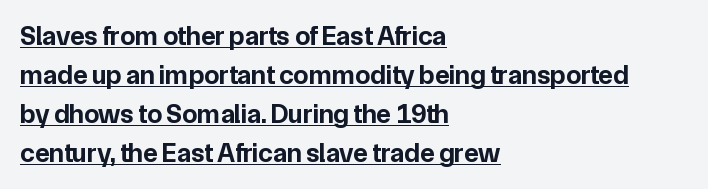
{"italic": "no", "bold": "yes", "underline": "yes", "align": "left", "line_spacing": "normal", "line_spacing_ratio": 1.44, "letter_spacing": "normal", "letter_spacing_em": 0.0, "glyph_px": 27}
